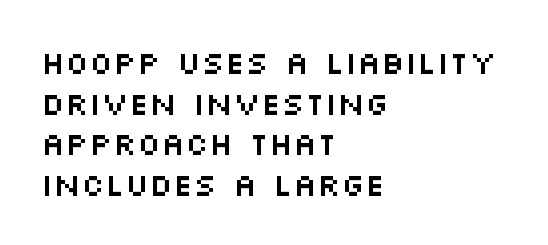
You could not count columns in this text — the font is proportionally spaced. Do the letters lean? They stand straight. The words here are not underlined. Observe the ordinary spacing: letters are neighbours, not strangers. In CSS terms this would be text-align: left. Nothing sits at the stroke ends, so this counts as sans-serif.
